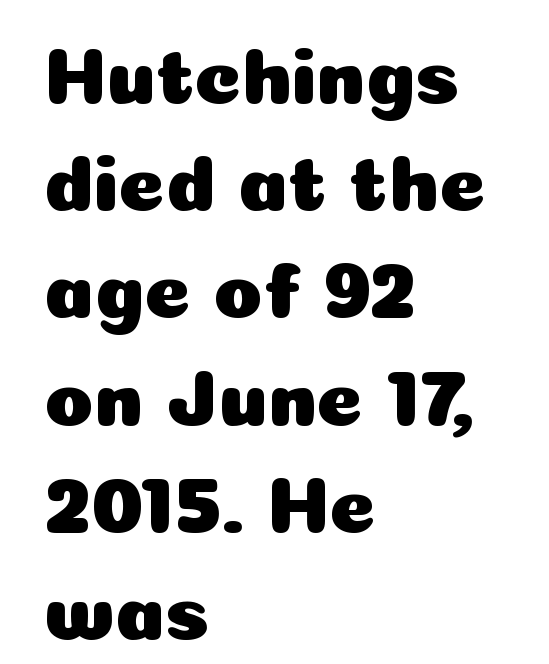
The image shows 80 px sans-serif type, upright; set left-aligned, normal line spacing (1.34x), normal letter spacing, not underlined; low stroke contrast and a medium x-height.
